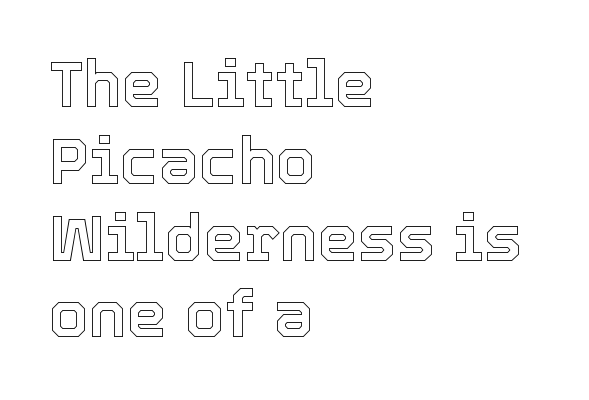
Looks like regular typesetting: each glyph gets only the width it needs. Here the glyphs are tracked normally, forming tight word shapes. Notice how the passage keeps a crisp vertical edge on the left only. Do the letters lean? They stand straight. Words float on clear page, feet unadorned.
